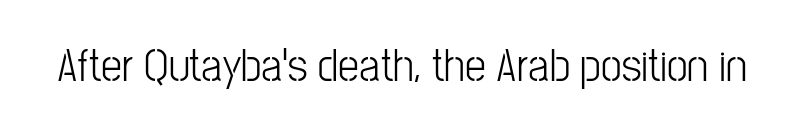
Q: Is the text bold? A: No.
Q: Is the text italic (slanted)? A: No, it is upright.
Q: Is the typeface a serif or a sans-serif typeface? A: Sans-serif.
Q: Is the text underlined? A: No.
Q: Is the spacing between letters normal or unusually wide? A: Normal.
Q: Width (condensed, normal, or wide)? A: Condensed.
Q: Stroke contrast? A: Low.
Q: x-height? A: Medium.
Q: Monospaced? A: No.
